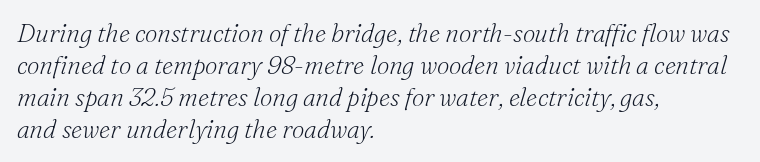
{"italic": "yes", "lean": "right", "slant_degrees": 16, "bold": "no", "underline": "no", "align": "left", "line_spacing": "normal", "line_spacing_ratio": 1.28, "letter_spacing": "normal", "letter_spacing_em": 0.0, "glyph_px": 25}
